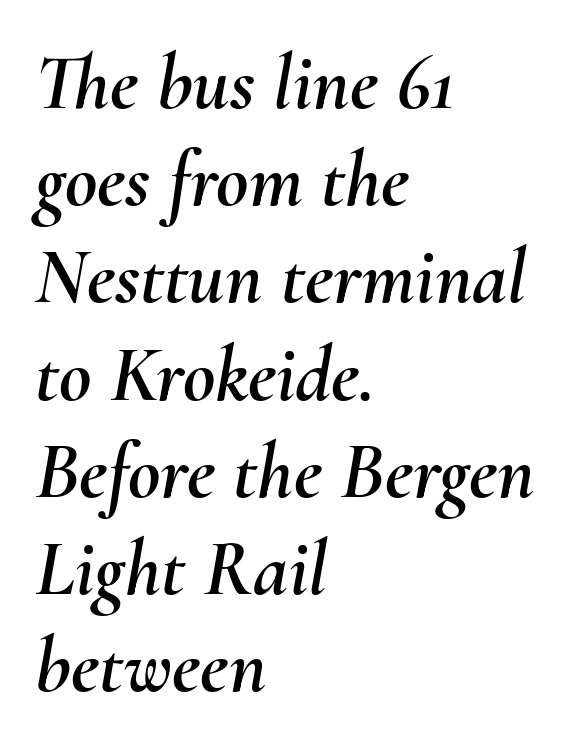
Q: Is the text italic (slanted)? A: Yes, it leans right by about 10 degrees.
Q: Is the text underlined? A: No.
Q: How is the paragraph aligned? A: Left-aligned.
Q: Is the spacing between letters normal or unusually wide? A: Normal.
Q: Width (condensed, normal, or wide)? A: Normal.
Q: Stroke contrast? A: Medium.
Q: x-height? A: Small.
Q: Monospaced? A: No.
